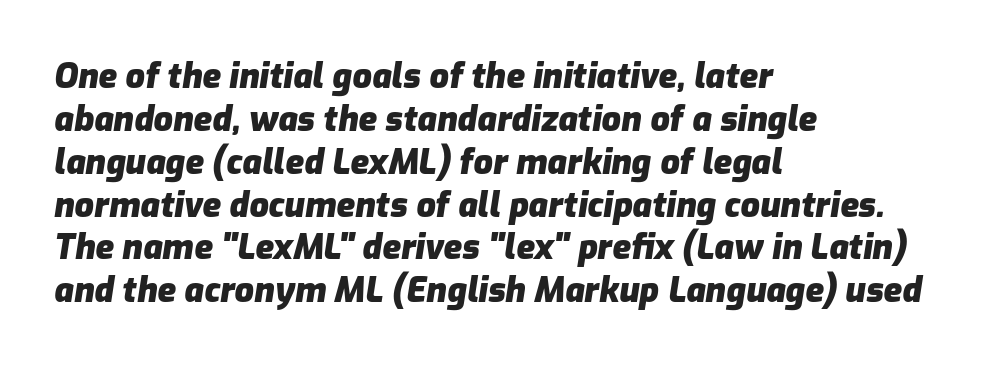
{"italic": "yes", "lean": "right", "slant_degrees": 9, "bold": "yes", "weight": "heavy", "width": "normal", "stroke_contrast": "low", "x_height": "medium", "monospaced": "no", "underline": "no", "align": "left", "line_spacing": "normal", "line_spacing_ratio": 1.26, "letter_spacing": "normal", "letter_spacing_em": 0.0, "glyph_px": 34}
